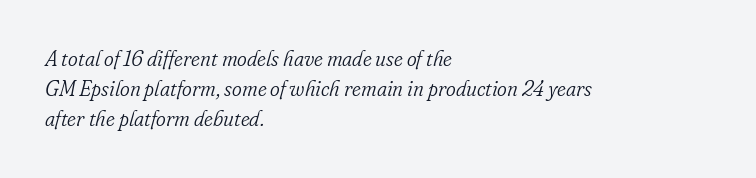
{"italic": "yes", "lean": "right", "slant_degrees": 16, "bold": "no", "underline": "no", "align": "left", "line_spacing": "normal", "line_spacing_ratio": 1.43, "letter_spacing": "normal", "letter_spacing_em": 0.0, "glyph_px": 21}
